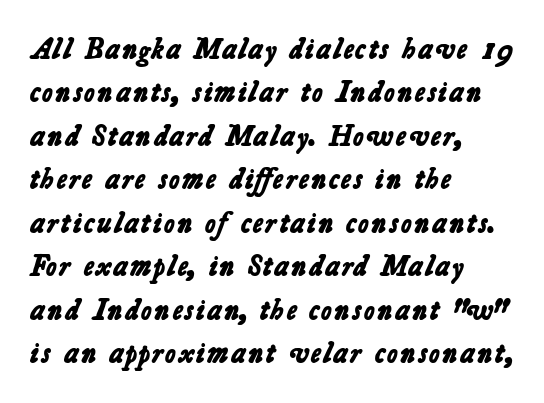
{"serif": "no", "bold": "yes", "weight": "bold", "width": "normal", "stroke_contrast": "low", "x_height": "medium", "monospaced": "no", "underline": "no", "align": "left", "line_spacing": "normal", "line_spacing_ratio": 1.5, "letter_spacing": "normal", "letter_spacing_em": 0.0, "glyph_px": 29}
